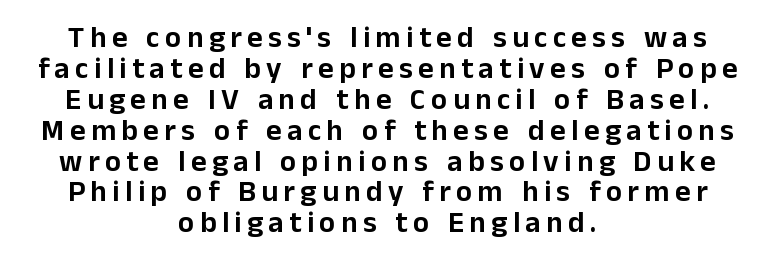
Leftover space on each line is divided equally before and after the words. Classification — sans serif. Note the varied advance widths — an 'i' is clearly narrower than an 'm'. Nobody drew a line under any word here. Whoever set this chose condensed vertical rhythm over breathing room. Is there any slant? The stems are plumb.
